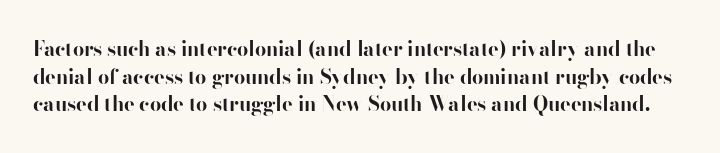
Ordinary non-slanted type is in use. Has an underline been added? It has not. Each word holds together tightly as a unit, with standard inter-letter gaps. Quick note: interline space is typical. Emphasis by weight is at full strength: bold.
